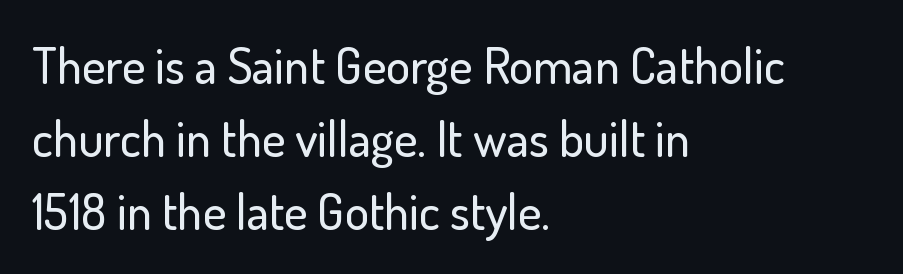
{"serif": "no", "italic": "no", "width": "normal", "stroke_contrast": "low", "x_height": "small", "monospaced": "no", "underline": "no", "align": "left", "line_spacing": "normal", "line_spacing_ratio": 1.46, "letter_spacing": "normal", "letter_spacing_em": 0.0, "glyph_px": 50}
